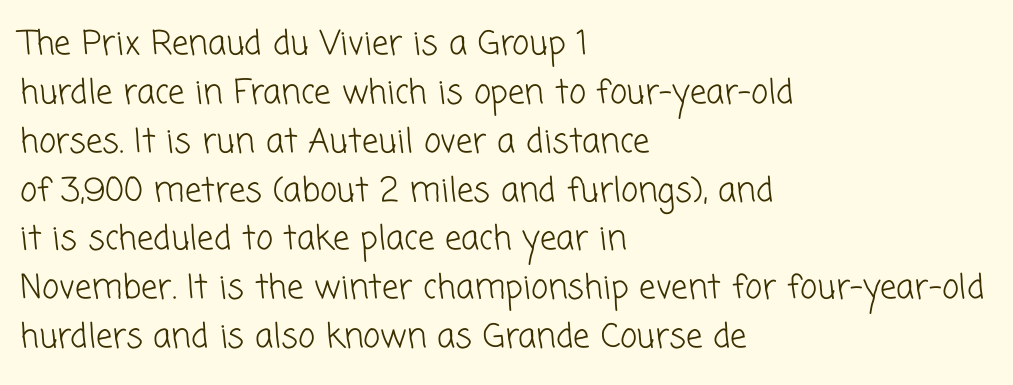
The letters sit at their default tracking, neither squeezed nor spread. A typesetter would call this proportional, since set widths differ per character. Leading matches the norm, producing a regular column. This sample uses a sans-serif face.
